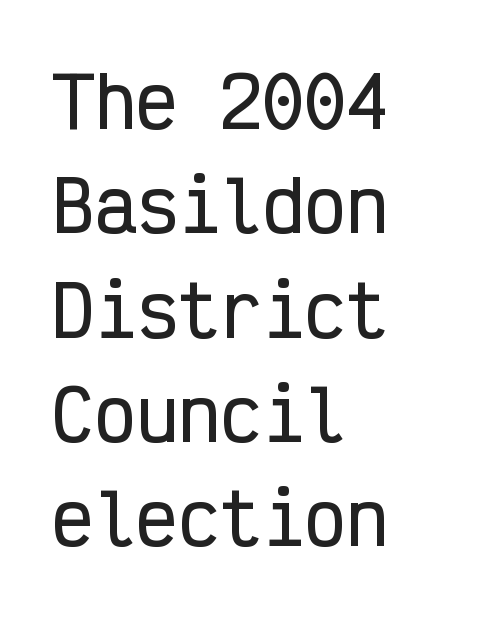
Q: Is the text italic (slanted)? A: No, it is upright.
Q: Is the typeface a serif or a sans-serif typeface? A: Sans-serif.
Q: Is the text underlined? A: No.
Q: How is the paragraph aligned? A: Left-aligned.
Q: Is the spacing between letters normal or unusually wide? A: Normal.
Q: Is the spacing between lines tight, normal or loose? A: Normal.
Q: Width (condensed, normal, or wide)? A: Condensed.
Q: Stroke contrast? A: Low.
Q: x-height? A: Medium.
Q: Monospaced? A: Yes.
